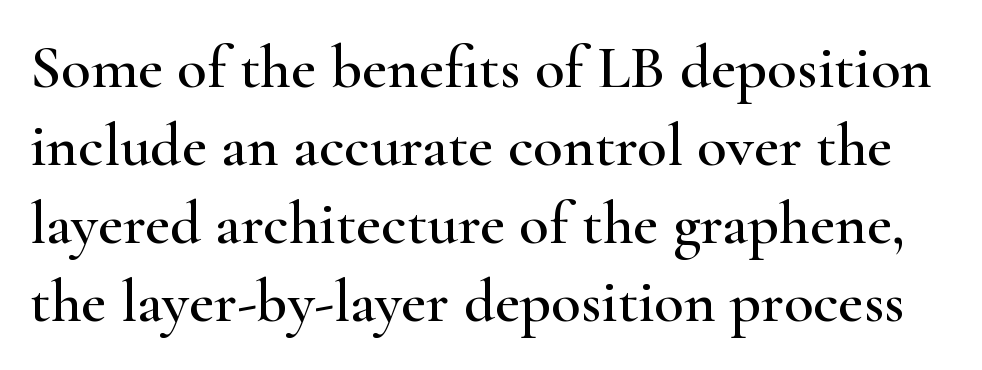
Tracking here is standard; glyphs follow each other at the usual distance. The type sits square on the baseline with zero lean. Check under the words: just untouched page. Is this a sans? No — the strokes have serifs. Spacing verdict: proportional, widths tailored to each character. Students, observe: this is what conventionally led text looks like.
